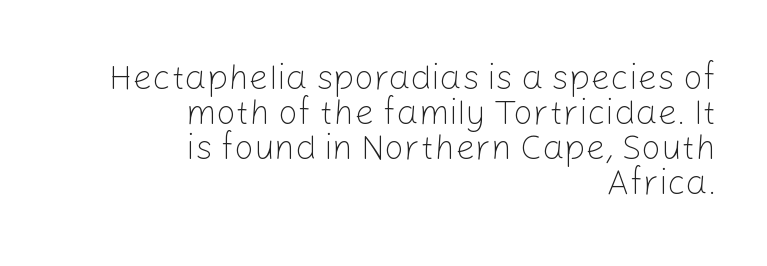
The image shows 35 px light sans-serif type, upright; set right-aligned, tight line spacing (1.0x), normal letter spacing, not underlined; low stroke contrast and a medium x-height.
